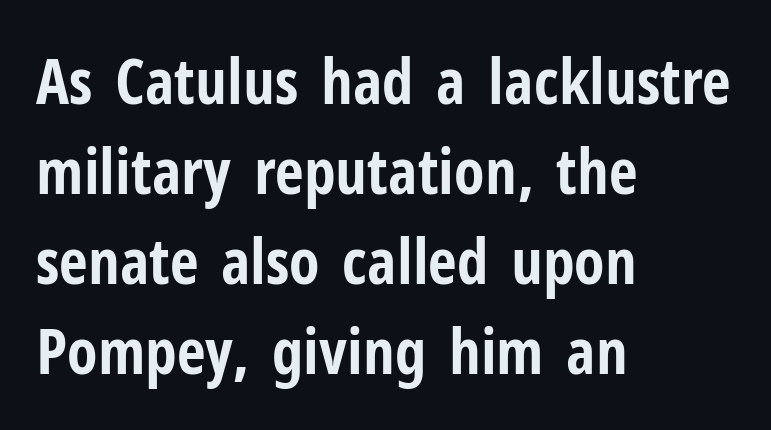
Proportional: the letters do not fall into vertical columns. The letters stand upright; this is a roman face. Observe the ordinary spacing: letters are neighbours, not strangers. Typographically, this falls in the sans-serif category. Honestly, there is no underline to notice here at all.
